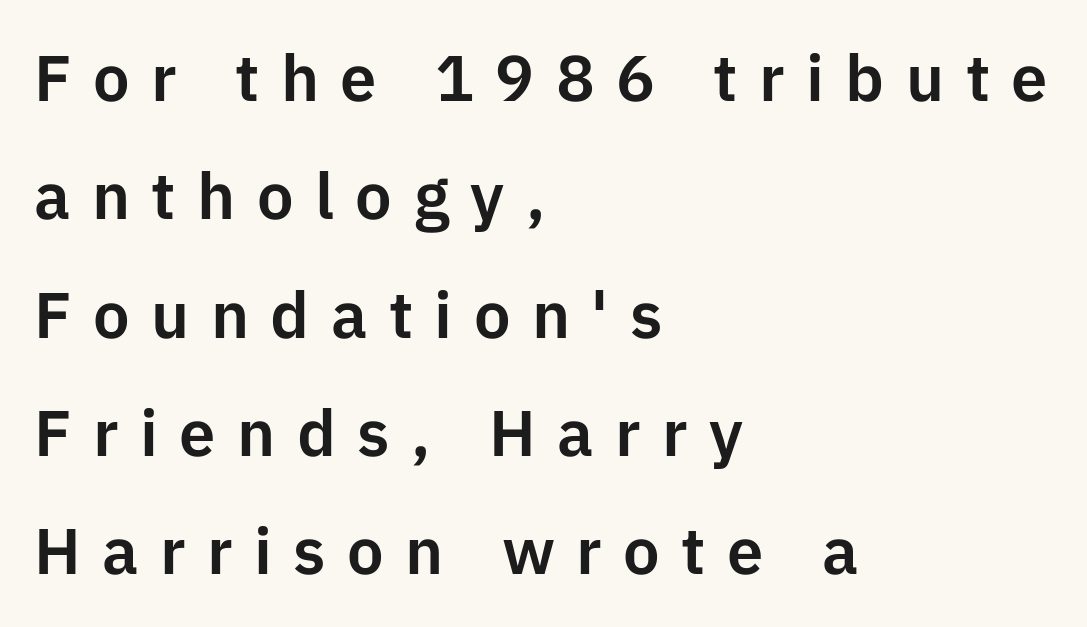
{"serif": "no", "italic": "no", "width": "normal", "stroke_contrast": "low", "x_height": "medium", "monospaced": "no", "underline": "no", "align": "left", "line_spacing_ratio": 1.82, "letter_spacing": "wide", "letter_spacing_em": 0.33, "glyph_px": 65}
